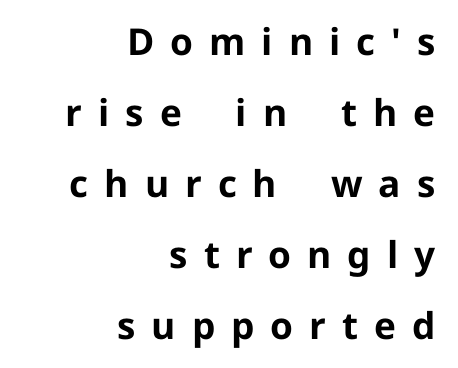
The image shows 37 px bold sans-serif type, upright; set right-aligned, loose line spacing (1.92x), unusually wide letter spacing (+0.43 em), not underlined; low stroke contrast and a medium x-height.
